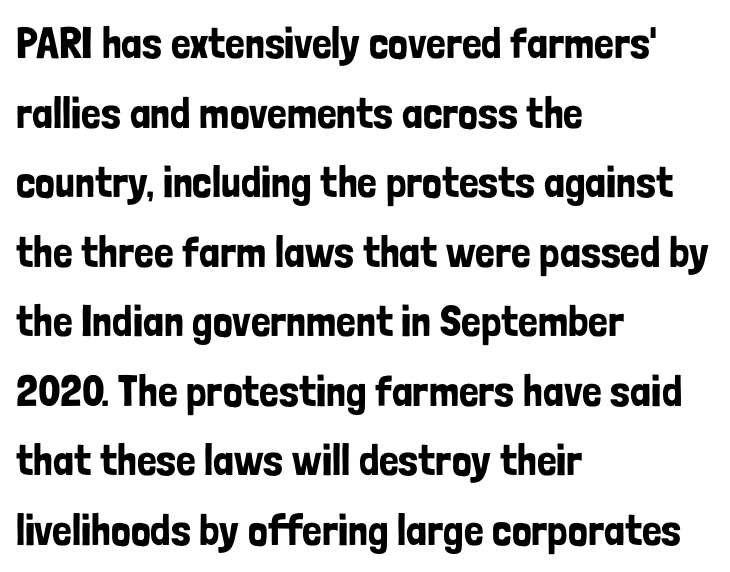
The image shows 44 px condensed sans-serif type, upright; set left-aligned, normal line spacing (1.58x), normal letter spacing, not underlined; low stroke contrast and a medium x-height.
